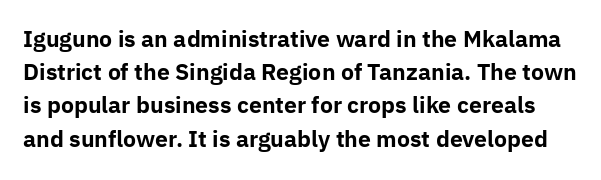
{"italic": "no", "bold": "yes", "underline": "no", "line_spacing": "normal", "line_spacing_ratio": 1.51, "letter_spacing": "normal", "letter_spacing_em": 0.0, "glyph_px": 22}
